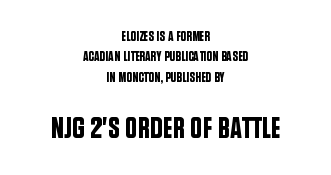
The paragraph shown floats in the horizontal middle. The rendering shows plain stroke endings on the letterforms — a sans-serif design. Each letter keeps its own natural width here, so spacing adapts to shape. Two sizes are in play, and the larger belongs to the second block. These lines were composed using upright roman letters.
